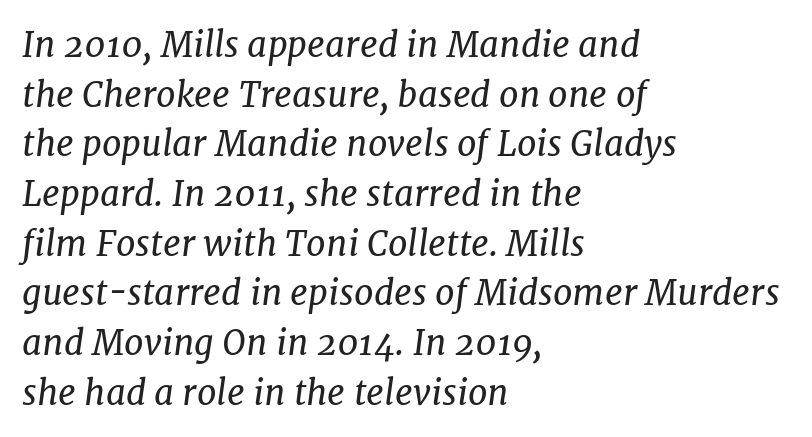
Q: Is the text bold? A: No.
Q: Is the text italic (slanted)? A: Yes, it leans right by about 7 degrees.
Q: Is the typeface a serif or a sans-serif typeface? A: Serif.
Q: Is the text underlined? A: No.
Q: How is the paragraph aligned? A: Left-aligned.
Q: Is the spacing between letters normal or unusually wide? A: Normal.
Q: Is the spacing between lines tight, normal or loose? A: Normal.
Q: Width (condensed, normal, or wide)? A: Normal.
Q: Stroke contrast? A: Low.
Q: x-height? A: Medium.
Q: Monospaced? A: No.
